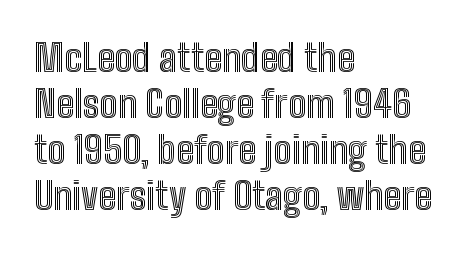
{"italic": "no", "width": "condensed", "x_height": "medium", "monospaced": "no", "underline": "no", "align": "left", "line_spacing_ratio": 1.21, "letter_spacing": "normal", "letter_spacing_em": 0.0, "glyph_px": 38}
